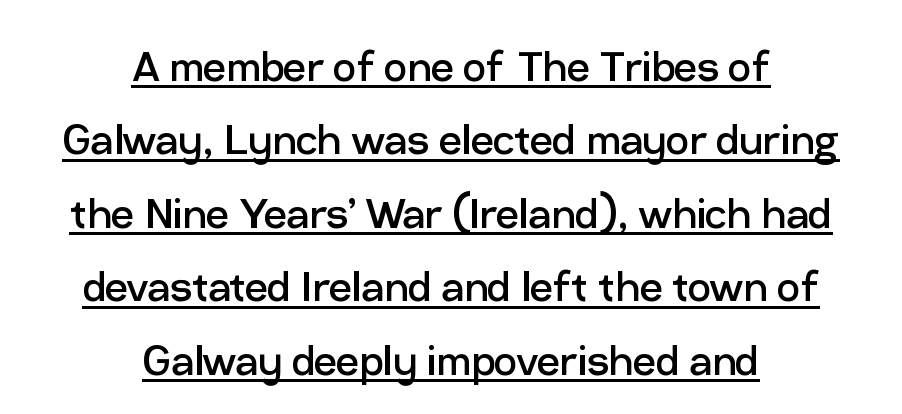
The rendering uses natural spacing where letterforms have individual widths. Evenly set lines give the paragraph a standard silhouette. The string is rendered with underlining switched on. Bold? No — there's no thickening of the strokes. A roman cut, with each character standing at attention.
